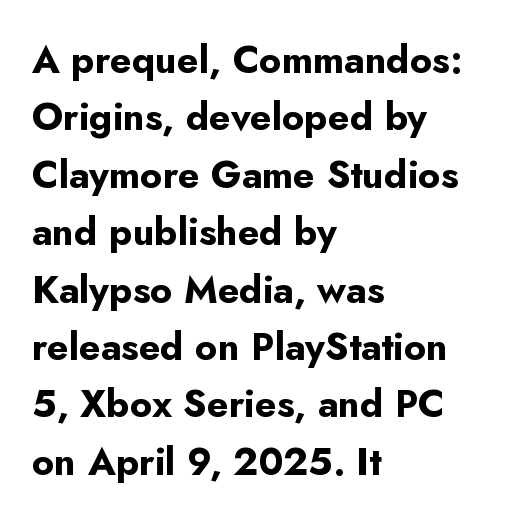
{"serif": "no", "italic": "no", "bold": "yes", "weight": "bold", "width": "normal", "stroke_contrast": "low", "x_height": "small", "monospaced": "no", "underline": "no", "align": "left", "line_spacing": "normal", "line_spacing_ratio": 1.51, "letter_spacing": "normal", "letter_spacing_em": 0.0, "glyph_px": 38}
